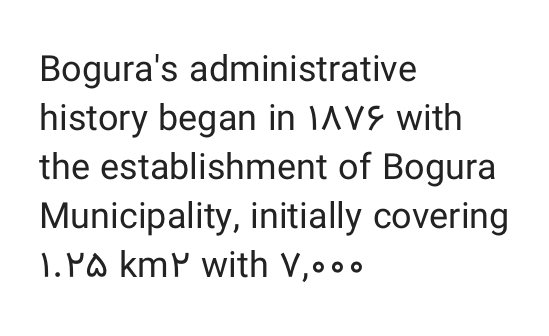
The image shows 36 px regular-weight sans-serif type, upright; set left-aligned, normal line spacing (1.36x), normal letter spacing, not underlined; low stroke contrast and a medium x-height.
